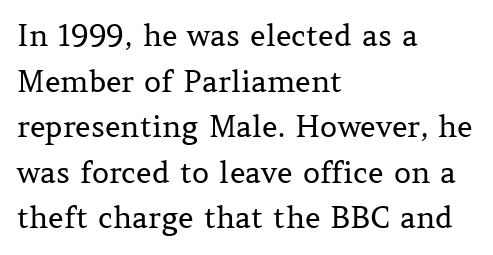
{"serif": "yes", "italic": "no", "bold": "no", "weight": "regular", "width": "normal", "stroke_contrast": "medium", "x_height": "medium", "monospaced": "no", "underline": "no", "align": "left", "line_spacing": "normal", "line_spacing_ratio": 1.52, "letter_spacing": "normal", "letter_spacing_em": 0.0, "glyph_px": 30}
